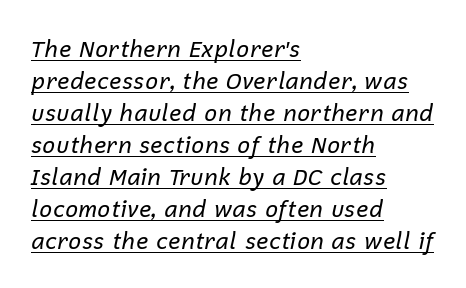
Quick note: interline space is typical. Looking at the ascenders, they clearly lean. Where is the straight margin? On the left. Inter-character spacing is left at the font's built-in metrics.
